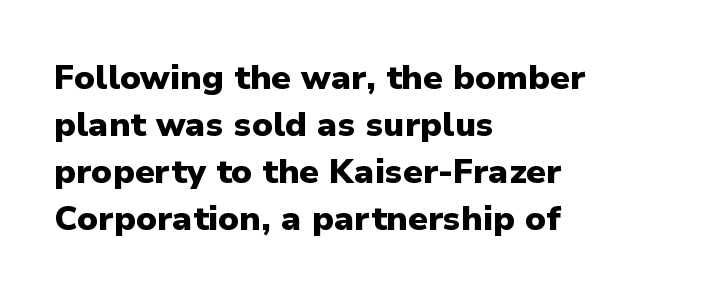
{"serif": "no", "italic": "no", "bold": "yes", "weight": "heavy", "width": "normal", "stroke_contrast": "low", "x_height": "medium", "monospaced": "no", "underline": "no", "align": "left", "line_spacing": "normal", "line_spacing_ratio": 1.38, "letter_spacing": "normal", "letter_spacing_em": 0.0, "glyph_px": 34}
